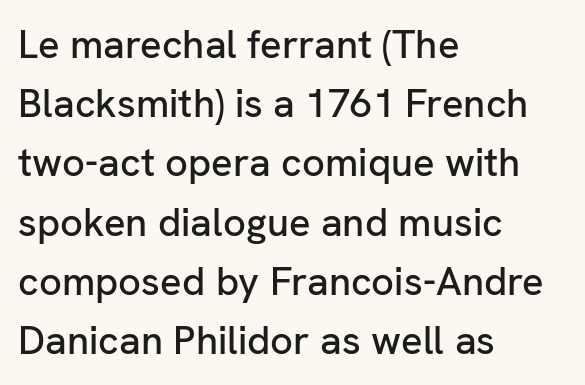
{"serif": "no", "italic": "no", "width": "normal", "stroke_contrast": "low", "x_height": "medium", "monospaced": "no", "underline": "no", "align": "left", "line_spacing": "normal", "line_spacing_ratio": 1.48, "letter_spacing": "normal", "letter_spacing_em": 0.0, "glyph_px": 40}
